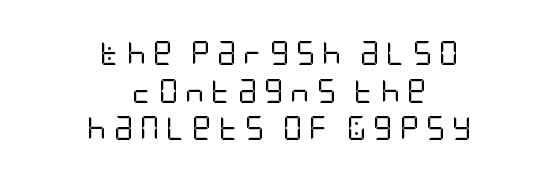
Casual observation: everything's sitting right in the middle. A typesetter would mark this as roman, not italic. What's the leading like? Ordinary, nothing unusual. Words appear elongated and porous because spacing is wide. Any mark beneath the type? The region is blank.
